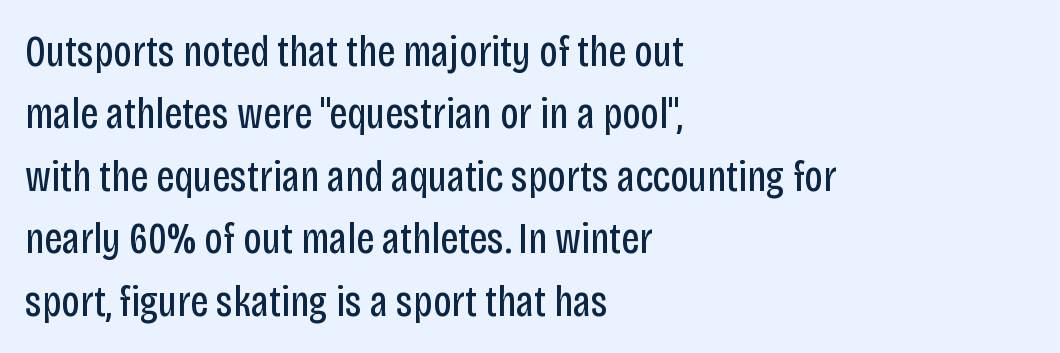
Q: Is the text bold? A: No.
Q: Is the text italic (slanted)? A: No, it is upright.
Q: Is the typeface a serif or a sans-serif typeface? A: Sans-serif.
Q: Is the text underlined? A: No.
Q: How is the paragraph aligned? A: Left-aligned.
Q: Is the spacing between letters normal or unusually wide? A: Normal.
Q: Is the spacing between lines tight, normal or loose? A: Normal.
Q: Width (condensed, normal, or wide)? A: Condensed.
Q: Stroke contrast? A: Low.
Q: x-height? A: Large.
Q: Monospaced? A: No.
